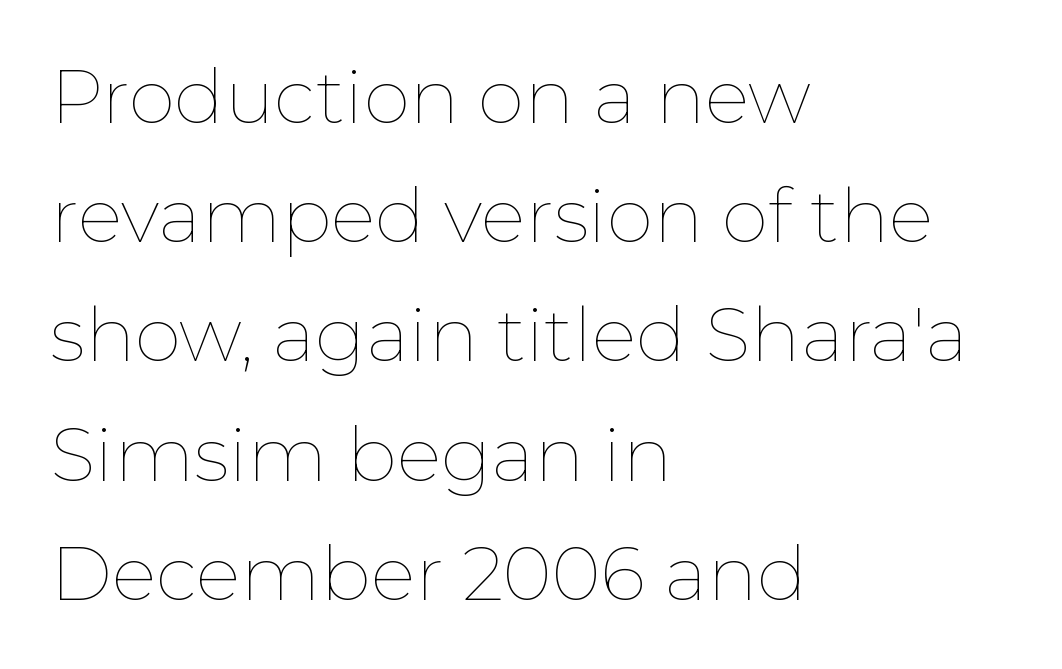
{"italic": "no", "bold": "no", "weight": "thin", "width": "normal", "stroke_contrast": "low", "x_height": "medium", "monospaced": "no", "underline": "no", "align": "left", "line_spacing": "normal", "line_spacing_ratio": 1.59, "letter_spacing": "normal", "letter_spacing_em": 0.0, "glyph_px": 75}
